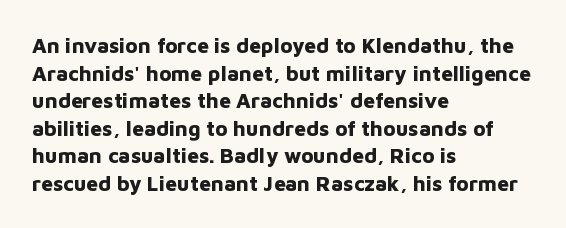
The image shows 21 px bold type, upright; set left-aligned, normal line spacing (1.31x), normal letter spacing, not underlined.
